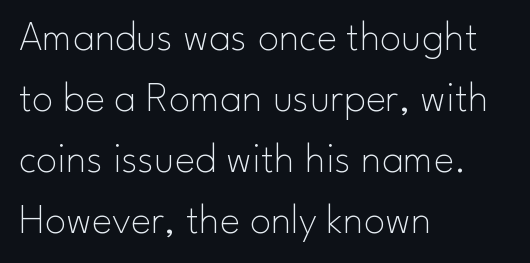
The compositor pushed each line to the left boundary. No chunkiness to these letters — they're not bold. Letterform terminals end flat and unadorned throughout the passage. The space beneath each line is pristine and unruled. The font's upright variant was chosen for this text.
